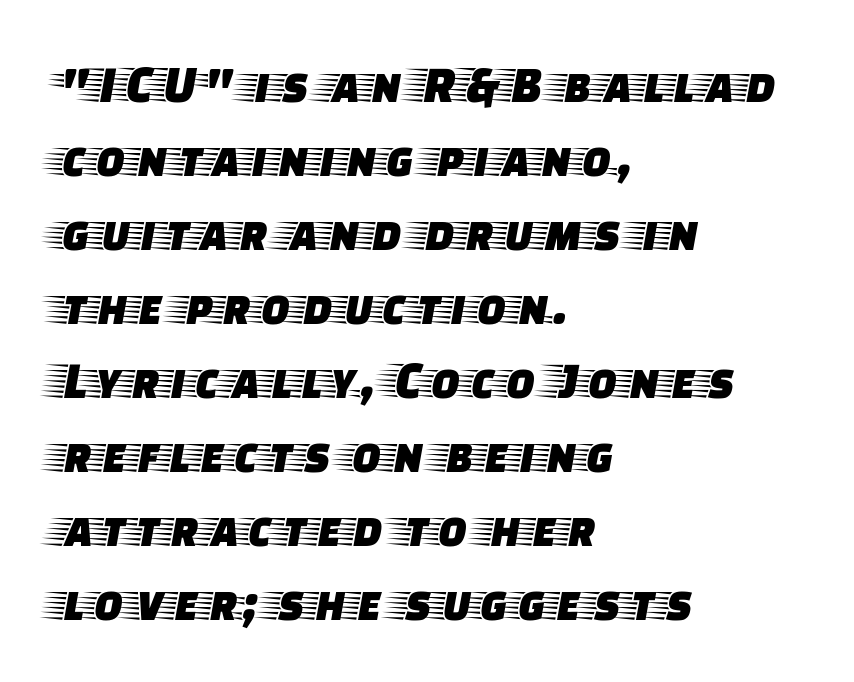
{"serif": "yes", "width": "wide", "stroke_contrast": "low", "x_height": "large", "monospaced": "no", "underline": "no", "align": "left", "line_spacing": "normal", "line_spacing_ratio": 1.37, "letter_spacing": "normal", "letter_spacing_em": 0.0, "glyph_px": 54}
